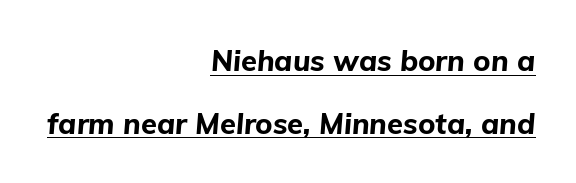
{"italic": "yes", "lean": "right", "slant_degrees": 5, "bold": "yes", "weight": "bold", "width": "normal", "stroke_contrast": "low", "x_height": "medium", "monospaced": "no", "underline": "yes", "align": "right", "line_spacing": "loose", "line_spacing_ratio": 2.17, "letter_spacing": "normal", "letter_spacing_em": 0.0, "glyph_px": 29}
